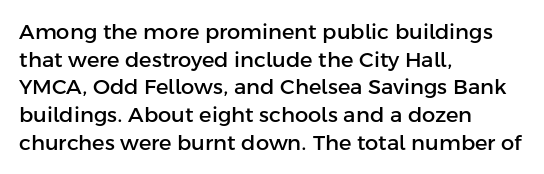
Every character sits straight up, as roman type does. Decoration check: the copy has no underline. A normal amount of white space separates one row of letters from the next. The passage shown has conventional tracking throughout.
